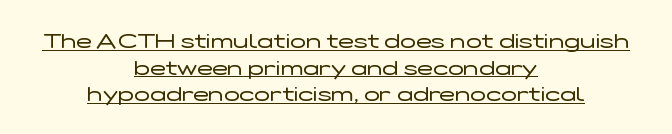
{"italic": "no", "bold": "no", "underline": "yes", "align": "center", "line_spacing": "normal", "line_spacing_ratio": 1.27, "letter_spacing": "normal", "letter_spacing_em": 0.0, "glyph_px": 21}
